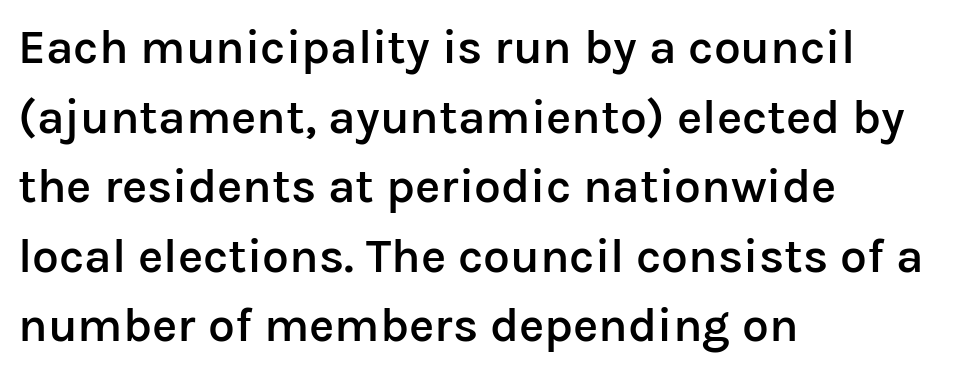
{"serif": "no", "italic": "no", "bold": "semi", "weight": "semibold", "width": "normal", "stroke_contrast": "low", "x_height": "medium", "monospaced": "no", "underline": "no", "align": "left", "line_spacing": "normal", "line_spacing_ratio": 1.45, "letter_spacing": "normal", "letter_spacing_em": 0.0, "glyph_px": 48}
